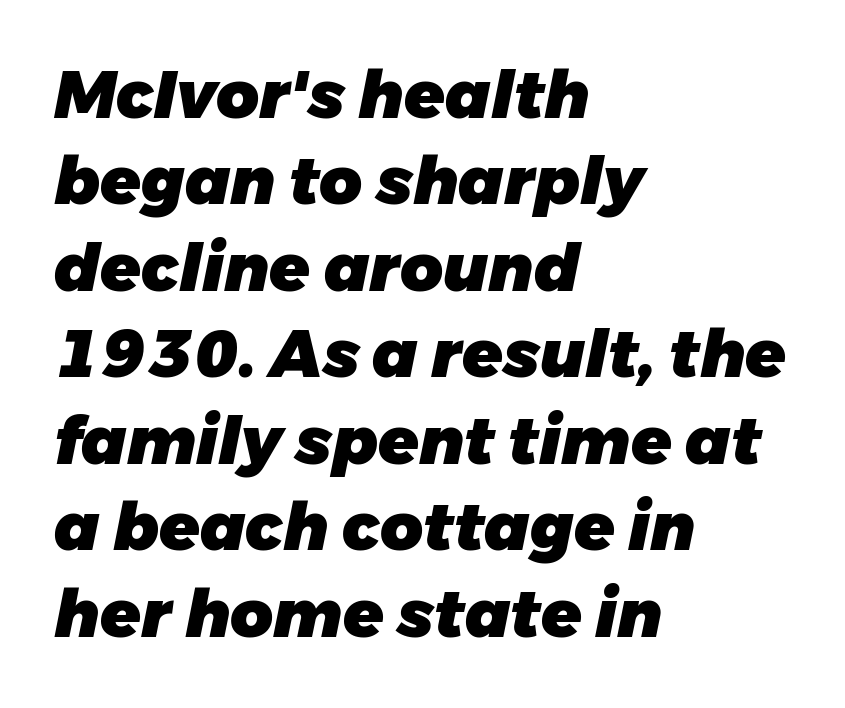
{"italic": "yes", "lean": "right", "slant_degrees": 11, "bold": "yes", "weight": "heavy", "width": "normal", "stroke_contrast": "low", "x_height": "medium", "monospaced": "no", "underline": "no", "align": "left", "line_spacing": "normal", "line_spacing_ratio": 1.31, "letter_spacing": "normal", "letter_spacing_em": 0.0, "glyph_px": 66}
